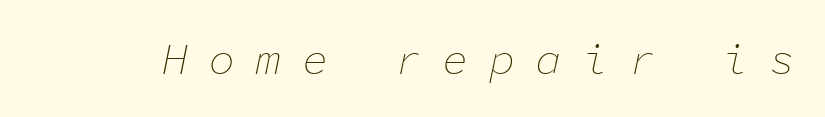
Note the uniform advance width — an 'i' takes as much space as an 'm'. Someone cranked the tracking dial way up on this one. The area under the type is left untouched. Is this a heavy cut? Hardly; it is regular or lighter.
